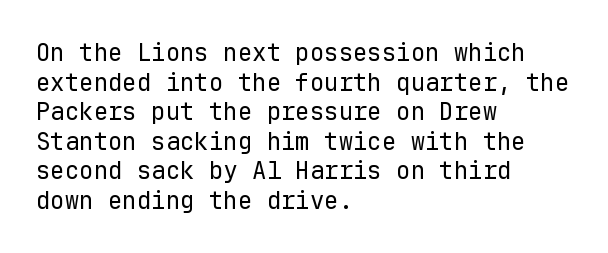
{"italic": "no", "bold": "no", "underline": "no", "align": "left", "line_spacing_ratio": 1.23, "letter_spacing": "normal", "letter_spacing_em": 0.0, "glyph_px": 24}
